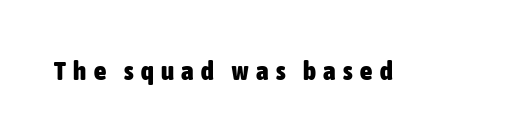
The image shows 27 px bold type, upright; set unusually wide letter spacing (+0.27 em), not underlined.
